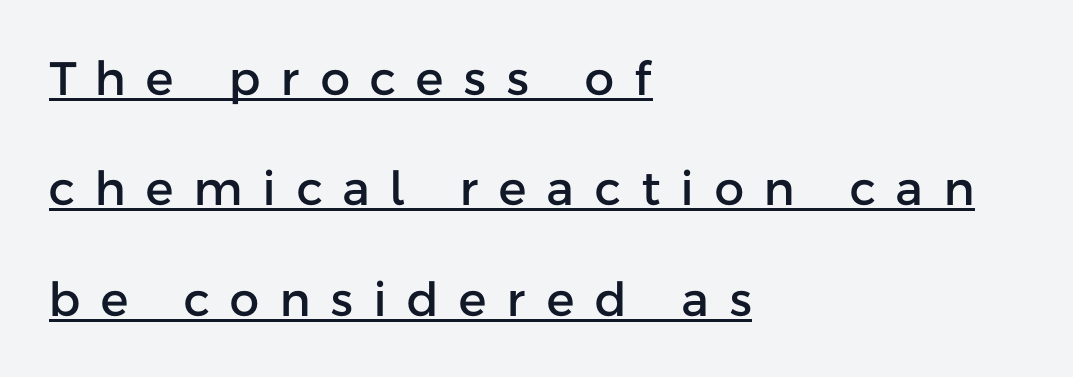
The image shows 47 px sans-serif type, upright; set left-aligned, loose line spacing (2.35x), unusually wide letter spacing (+0.44 em), underlined; low stroke contrast and a medium x-height.
